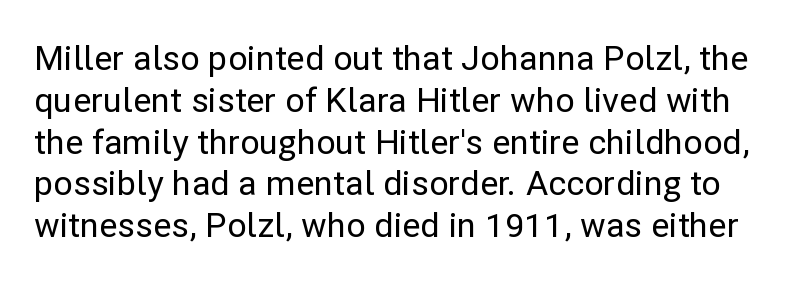
{"serif": "no", "italic": "no", "width": "normal", "stroke_contrast": "low", "x_height": "medium", "monospaced": "no", "underline": "no", "line_spacing_ratio": 1.23, "letter_spacing": "normal", "letter_spacing_em": 0.0, "glyph_px": 34}
